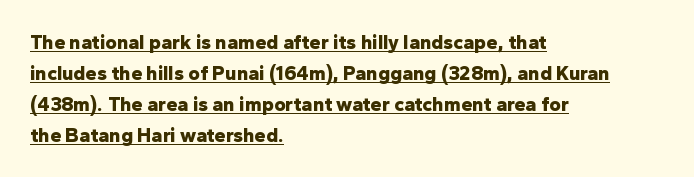
{"italic": "no", "bold": "yes", "underline": "yes", "align": "left", "line_spacing": "normal", "line_spacing_ratio": 1.55, "letter_spacing": "normal", "letter_spacing_em": 0.0, "glyph_px": 20}
